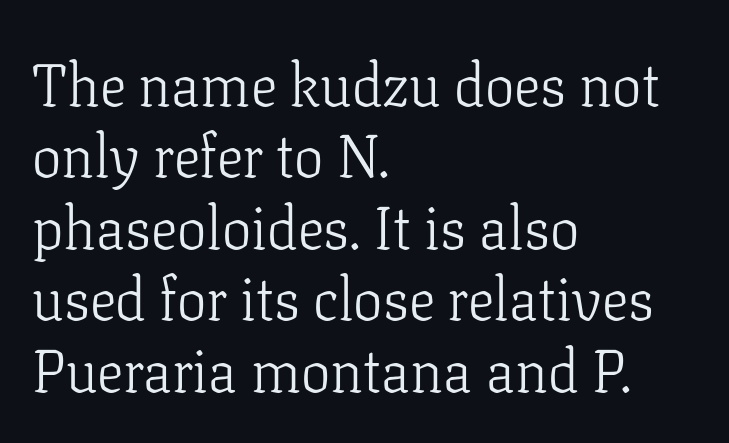
{"serif": "yes", "italic": "no", "bold": "no", "weight": "light", "width": "normal", "stroke_contrast": "low", "x_height": "medium", "monospaced": "no", "underline": "no", "align": "left", "line_spacing_ratio": 1.21, "letter_spacing": "normal", "letter_spacing_em": 0.0, "glyph_px": 59}
